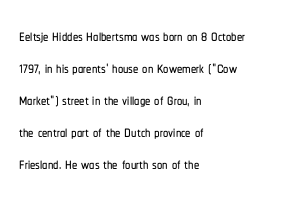
The image shows 21 px text type, upright; set left-aligned, normal line spacing (1.52x), normal letter spacing, not underlined.
